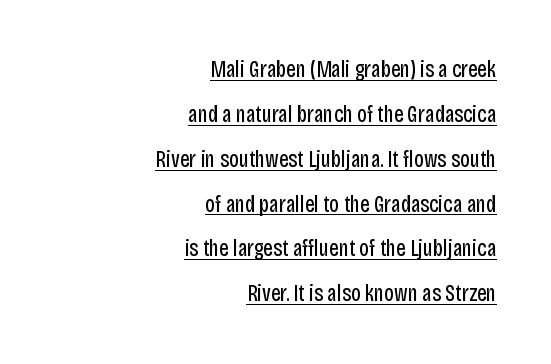
Nothing heavy about these letters — not bold at all. A rule runs beneath these lines of type. Do the letters lean? They stand straight. This block would shrink considerably if given ordinary leading; it's expanded now.
